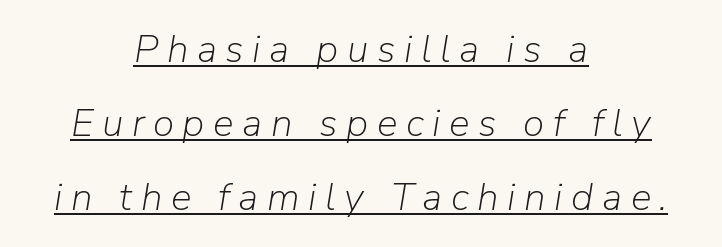
The image shows 39 px light type, italic (leaning right); set centered, loose line spacing (1.9x), unusually wide letter spacing (+0.22 em), underlined; low stroke contrast and a medium x-height.
